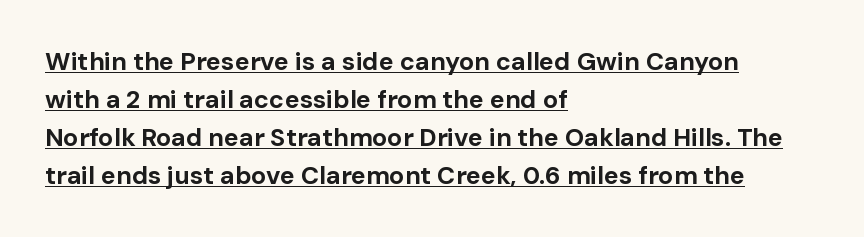
The letters are bold, with thick, heavy strokes. Leading: standard. This sample uses plain, unmodified letter spacing. Caption: multi-line text, flush left, ragged right. Rendered with straight, roman letterforms.
